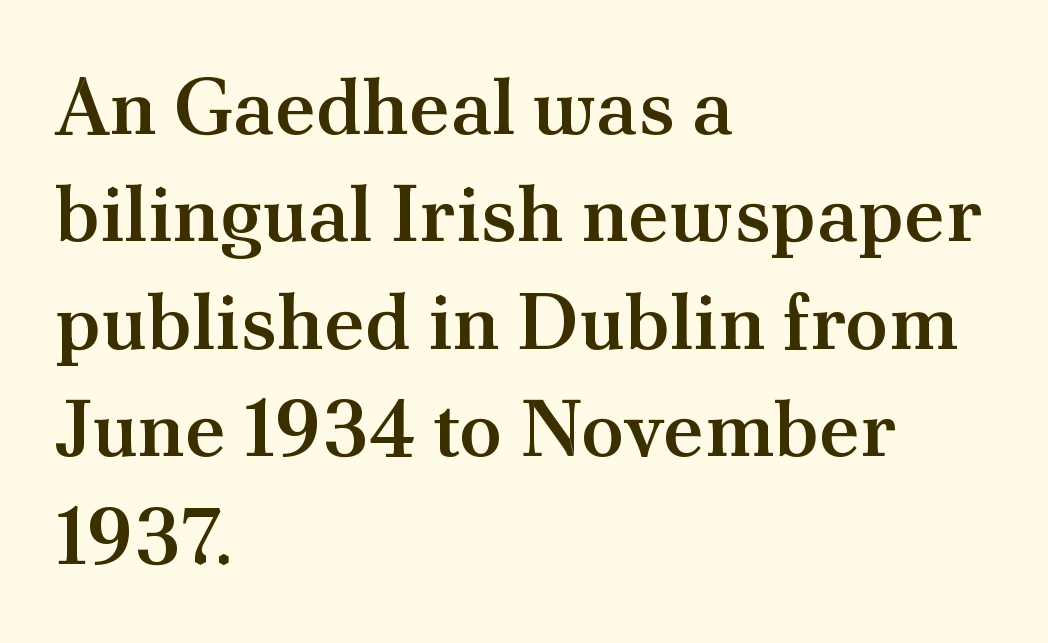
{"serif": "yes", "italic": "no", "bold": "semi", "weight": "semibold", "width": "normal", "stroke_contrast": "medium", "x_height": "small", "monospaced": "no", "underline": "no", "align": "left", "line_spacing": "normal", "line_spacing_ratio": 1.36, "letter_spacing": "normal", "letter_spacing_em": 0.0, "glyph_px": 79}
